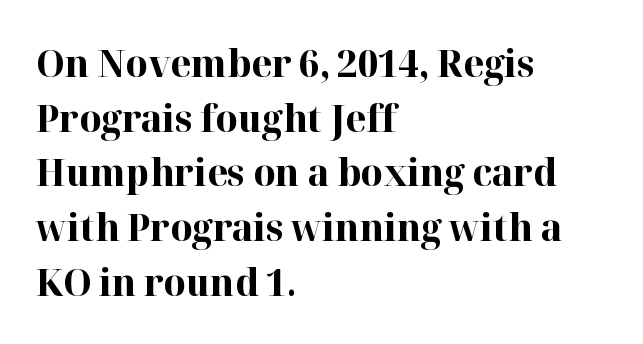
{"serif": "yes", "italic": "no", "bold": "yes", "weight": "bold", "width": "normal", "stroke_contrast": "high", "x_height": "medium", "monospaced": "no", "underline": "no", "align": "left", "line_spacing": "normal", "line_spacing_ratio": 1.44, "letter_spacing": "normal", "letter_spacing_em": 0.0, "glyph_px": 38}
